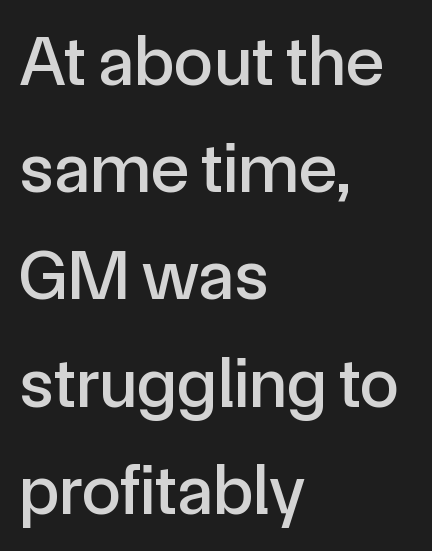
{"serif": "no", "italic": "no", "width": "normal", "x_height": "medium", "monospaced": "no", "underline": "no", "align": "left", "line_spacing": "normal", "line_spacing_ratio": 1.51, "letter_spacing": "normal", "letter_spacing_em": 0.0, "glyph_px": 71}
